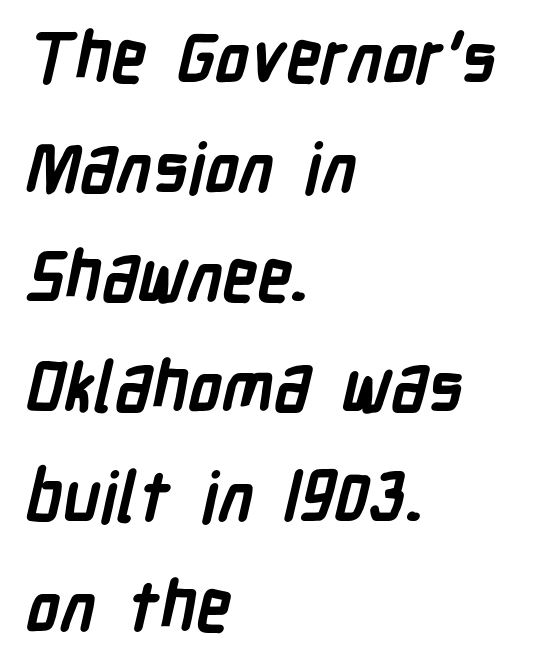
Q: Is the text bold? A: Yes.
Q: Is the typeface a serif or a sans-serif typeface? A: Sans-serif.
Q: Is the text underlined? A: No.
Q: How is the paragraph aligned? A: Left-aligned.
Q: Is the spacing between letters normal or unusually wide? A: Normal.
Q: Is the spacing between lines tight, normal or loose? A: Normal.
Q: Width (condensed, normal, or wide)? A: Condensed.
Q: Stroke contrast? A: Low.
Q: x-height? A: Medium.
Q: Monospaced? A: No.
